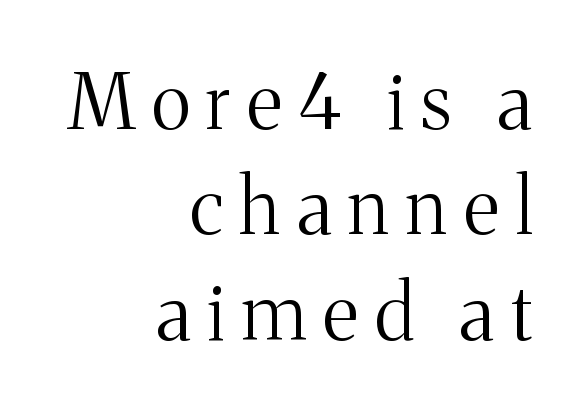
{"serif": "yes", "italic": "no", "bold": "no", "weight": "light", "width": "normal", "stroke_contrast": "medium", "x_height": "medium", "monospaced": "no", "underline": "no", "align": "right", "line_spacing": "normal", "line_spacing_ratio": 1.37, "letter_spacing": "wide", "letter_spacing_em": 0.22, "glyph_px": 77}
